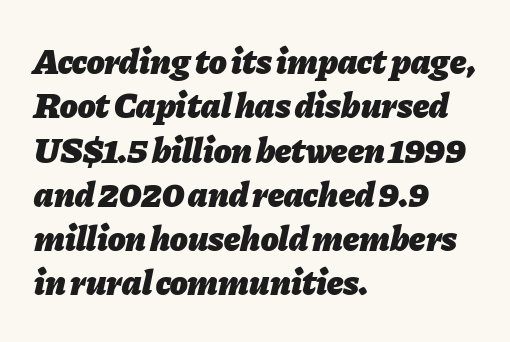
{"italic": "yes", "lean": "right", "slant_degrees": 11, "bold": "yes", "weight": "heavy", "width": "normal", "stroke_contrast": "low", "x_height": "medium", "monospaced": "no", "underline": "no", "align": "left", "line_spacing_ratio": 1.23, "letter_spacing": "normal", "letter_spacing_em": 0.0, "glyph_px": 36}
